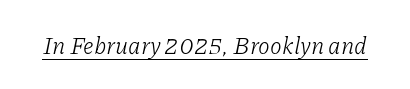
{"italic": "yes", "lean": "right", "slant_degrees": 11, "bold": "no", "underline": "yes", "letter_spacing": "normal", "letter_spacing_em": 0.0, "glyph_px": 24}
